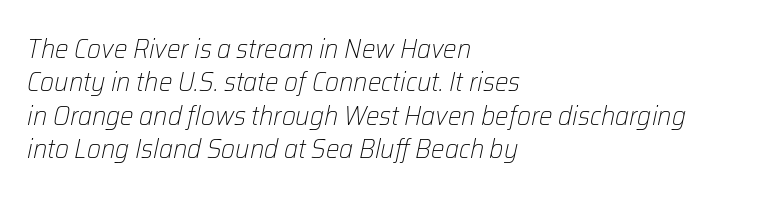
Q: Is the text bold? A: No.
Q: Is the text italic (slanted)? A: Yes, it leans right by about 12 degrees.
Q: Is the text underlined? A: No.
Q: How is the paragraph aligned? A: Left-aligned.
Q: Is the spacing between letters normal or unusually wide? A: Normal.
